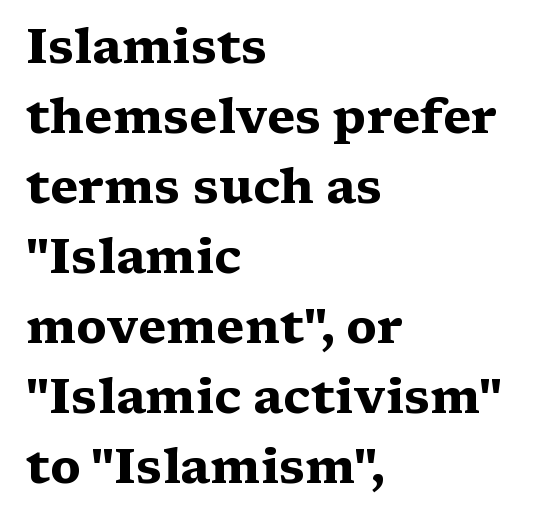
Q: Is the text bold? A: Yes.
Q: Is the text italic (slanted)? A: No, it is upright.
Q: Is the typeface a serif or a sans-serif typeface? A: Serif.
Q: Is the text underlined? A: No.
Q: How is the paragraph aligned? A: Left-aligned.
Q: Is the spacing between letters normal or unusually wide? A: Normal.
Q: Is the spacing between lines tight, normal or loose? A: Normal.
Q: Width (condensed, normal, or wide)? A: Wide.
Q: Stroke contrast? A: Medium.
Q: x-height? A: Medium.
Q: Monospaced? A: No.
